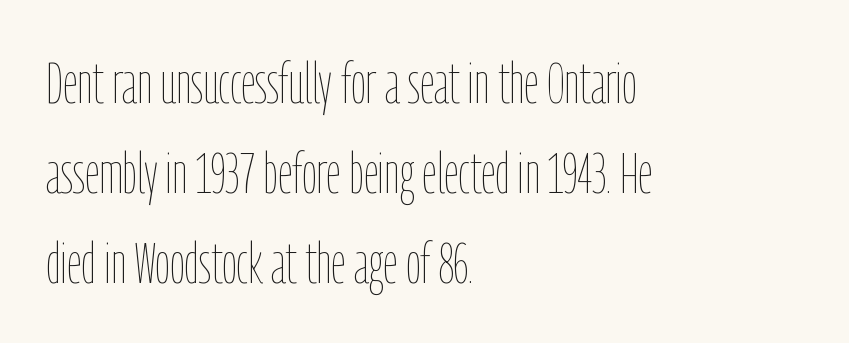
The foot of each line stays bare and open. Vertically, the passage feels balanced, rows spaced as you'd expect. Counters stay open thanks to moderate or lighter strokes. The line texture is even and compact thanks to regular tracking.
